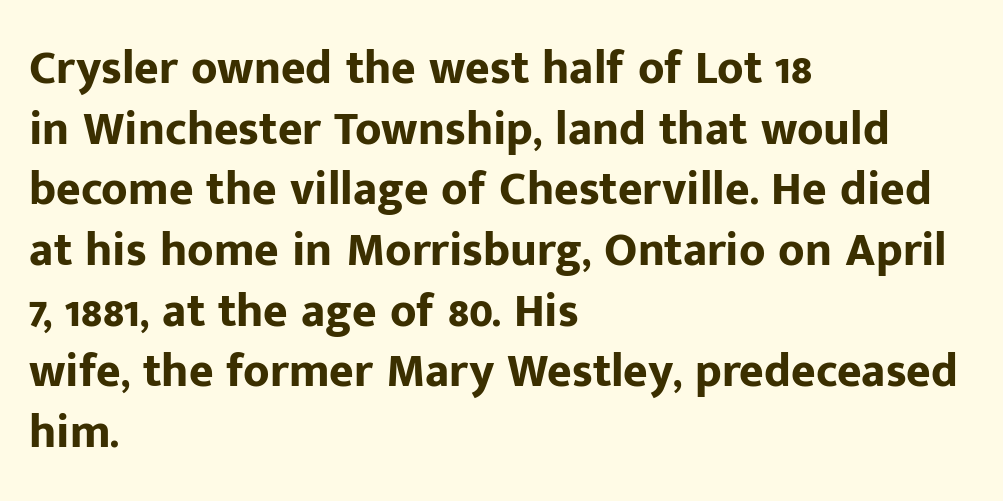
Q: Is the text bold? A: Yes.
Q: Is the text italic (slanted)? A: No, it is upright.
Q: Is the typeface a serif or a sans-serif typeface? A: Sans-serif.
Q: Is the text underlined? A: No.
Q: How is the paragraph aligned? A: Left-aligned.
Q: Is the spacing between letters normal or unusually wide? A: Normal.
Q: Is the spacing between lines tight, normal or loose? A: Normal.
Q: Width (condensed, normal, or wide)? A: Normal.
Q: Stroke contrast? A: Low.
Q: x-height? A: Medium.
Q: Monospaced? A: No.
